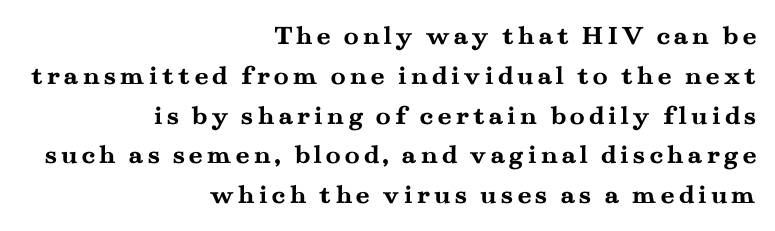
{"serif": "yes", "italic": "no", "bold": "yes", "weight": "semibold", "width": "wide", "stroke_contrast": "medium", "x_height": "small", "monospaced": "no", "underline": "no", "align": "right", "line_spacing": "normal", "line_spacing_ratio": 1.42, "glyph_px": 28}
